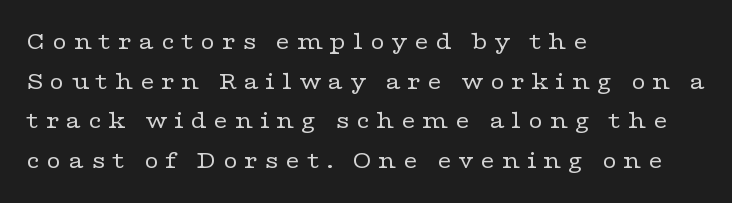
The passage is arranged the way most books set body copy — flush left. Quick note: underline off. Nothing heavy about these letters — not bold at all. The letters stand straight up with perfectly vertical stems.
